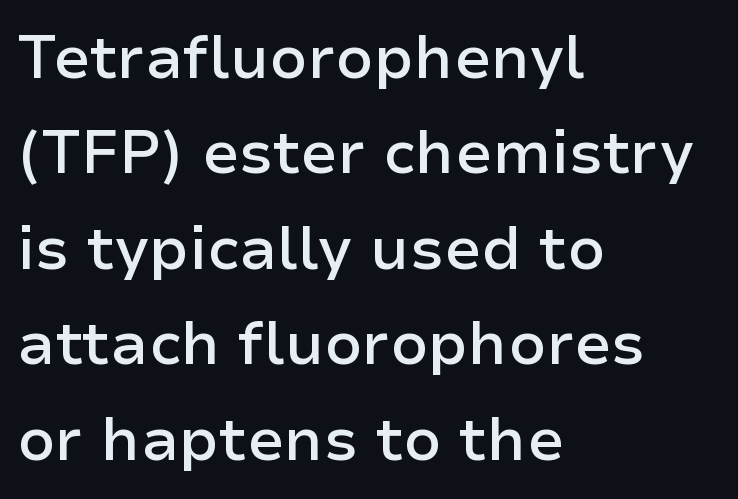
The image shows 60 px semibold sans-serif type, upright; set left-aligned, normal line spacing (1.59x), normal letter spacing, not underlined; low stroke contrast and a medium x-height.
